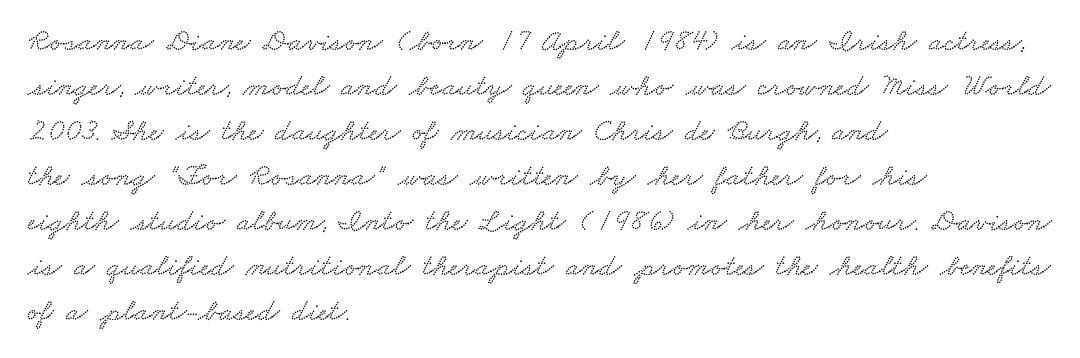
Q: Is the text underlined? A: No.
Q: How is the paragraph aligned? A: Left-aligned.
Q: Is the spacing between letters normal or unusually wide? A: Normal.
Q: Is the spacing between lines tight, normal or loose? A: Normal.
Q: Width (condensed, normal, or wide)? A: Wide.
Q: Stroke contrast? A: Low.
Q: x-height? A: Small.
Q: Monospaced? A: No.
